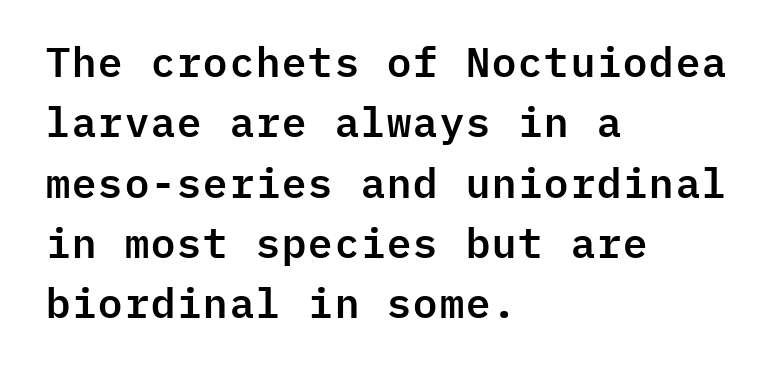
Q: Is the text italic (slanted)? A: No, it is upright.
Q: Is the typeface a serif or a sans-serif typeface? A: Sans-serif.
Q: Is the text underlined? A: No.
Q: How is the paragraph aligned? A: Left-aligned.
Q: Is the spacing between letters normal or unusually wide? A: Normal.
Q: Is the spacing between lines tight, normal or loose? A: Normal.
Q: Width (condensed, normal, or wide)? A: Normal.
Q: Stroke contrast? A: Low.
Q: x-height? A: Medium.
Q: Monospaced? A: Yes.
